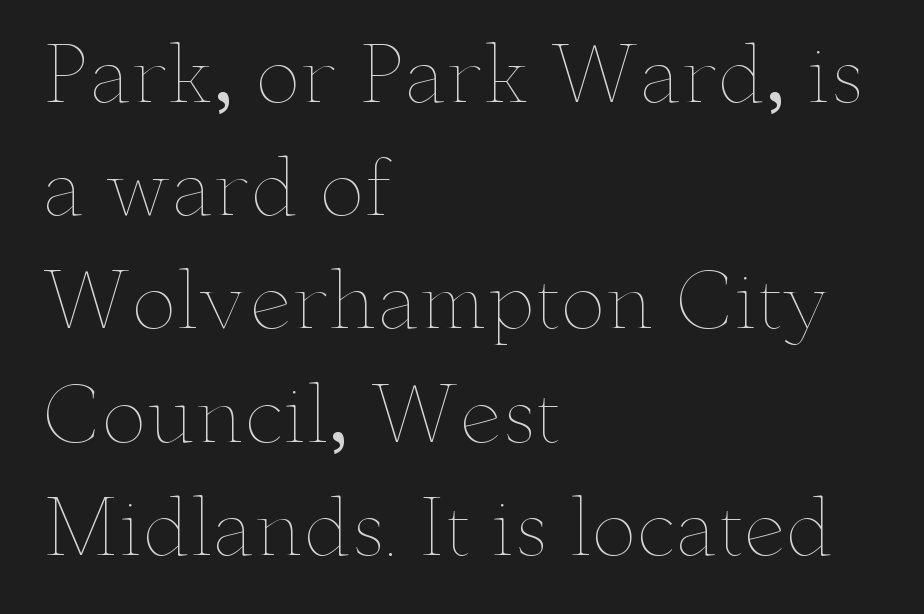
Q: Is the text bold? A: No.
Q: Is the text italic (slanted)? A: No, it is upright.
Q: Is the text underlined? A: No.
Q: How is the paragraph aligned? A: Left-aligned.
Q: Is the spacing between letters normal or unusually wide? A: Normal.
Q: Is the spacing between lines tight, normal or loose? A: Normal.
Q: Width (condensed, normal, or wide)? A: Wide.
Q: Stroke contrast? A: Low.
Q: x-height? A: Small.
Q: Monospaced? A: No.
